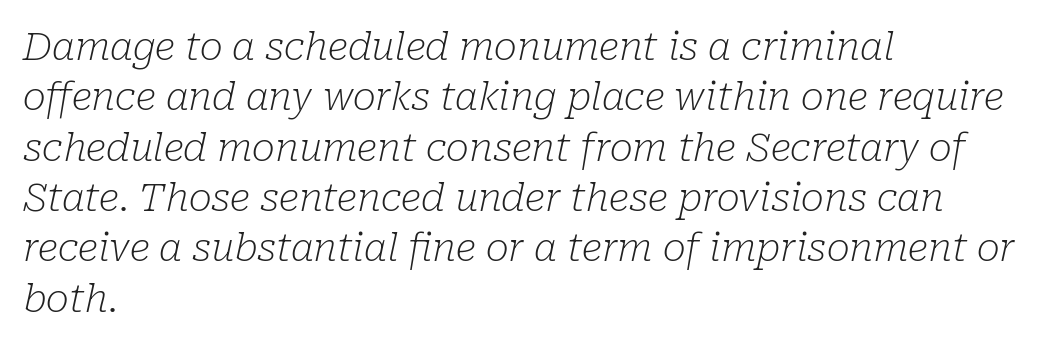
The image shows 39 px light serif type, italic (leaning right); set left-aligned, normal line spacing (1.29x), normal letter spacing, not underlined; low stroke contrast and a medium x-height.
